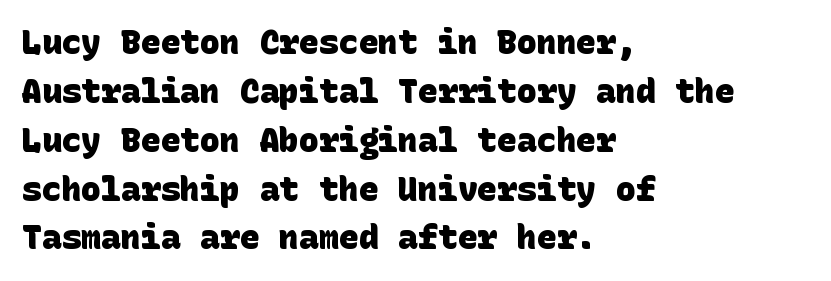
The strokes are fattened all the way to bold. The rendering anchors every line to the left-hand side. Rows of type keep a routine distance in the vertical direction. The foot of each line stays bare and open.
